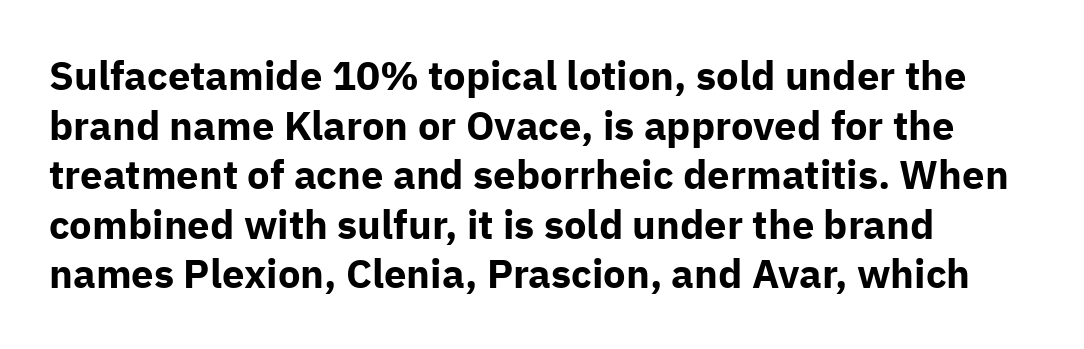
The image shows 40 px bold sans-serif type, upright; set left-aligned, line spacing 1.24x, normal letter spacing, not underlined; low stroke contrast and a medium x-height.
